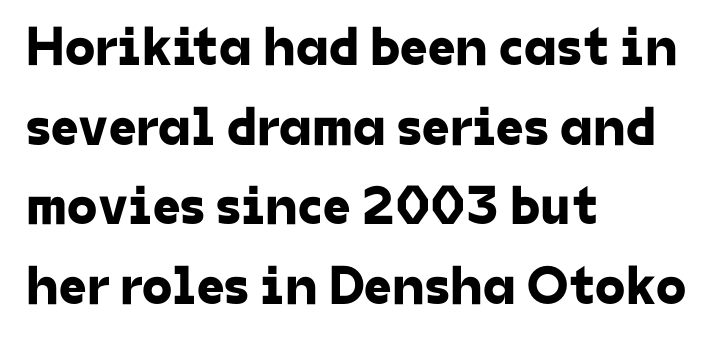
The image shows 55 px sans-serif type; set left-aligned, normal line spacing (1.45x), normal letter spacing, not underlined; low stroke contrast and a medium x-height.
